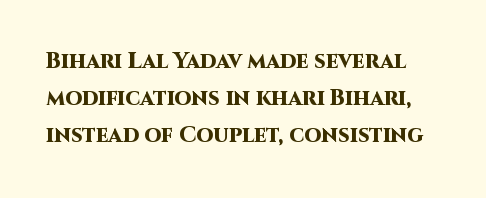
The image shows 22 px bold type, upright; set normal line spacing (1.69x), normal letter spacing, not underlined.
